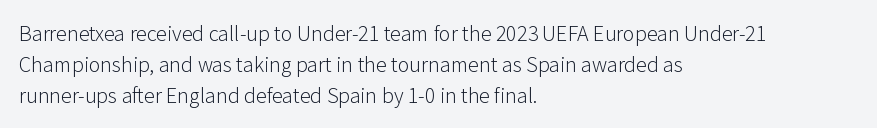
Summary of vertical rhythm: regular, with standard interline spacing. Short note: letters normally spaced. The font's upright variant was chosen for this text. Casual observation: everything's shoved over to the left.
